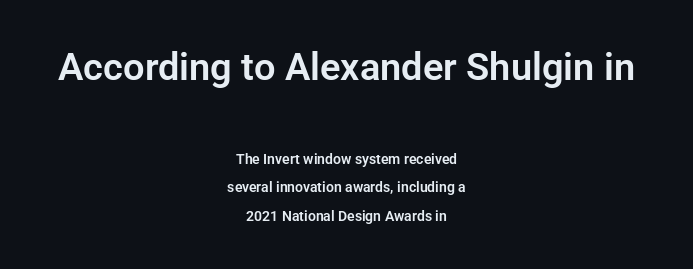
Q: Is the text italic (slanted)? A: No, it is upright.
Q: Is the typeface a serif or a sans-serif typeface? A: Sans-serif.
Q: Is the text underlined? A: No.
Q: How is the paragraph aligned? A: Centered.
Q: Is the spacing between letters normal or unusually wide? A: Normal.
Q: Is the spacing between lines tight, normal or loose? A: Loose.
Q: Which block of text is set in a larger size, the first (top) or the second (bottom)? A: The first (top) one.
Q: Width (condensed, normal, or wide)? A: Normal.
Q: Stroke contrast? A: Low.
Q: x-height? A: Medium.
Q: Monospaced? A: No.
